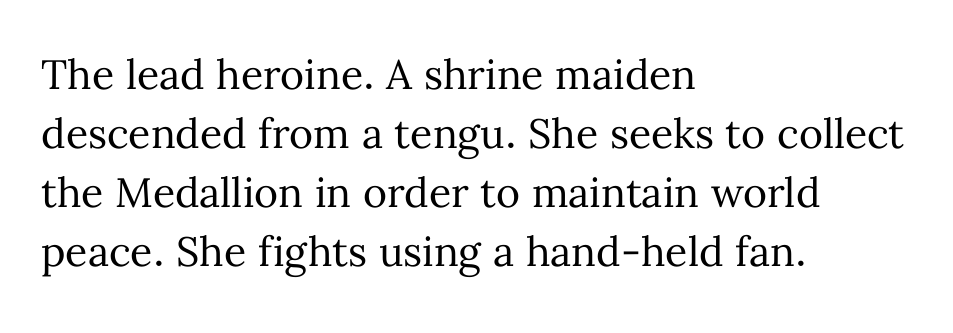
Q: Is the text bold? A: No.
Q: Is the text italic (slanted)? A: No, it is upright.
Q: Is the text underlined? A: No.
Q: How is the paragraph aligned? A: Left-aligned.
Q: Is the spacing between letters normal or unusually wide? A: Normal.
Q: Is the spacing between lines tight, normal or loose? A: Normal.
Q: Width (condensed, normal, or wide)? A: Normal.
Q: Stroke contrast? A: Medium.
Q: x-height? A: Medium.
Q: Monospaced? A: No.
